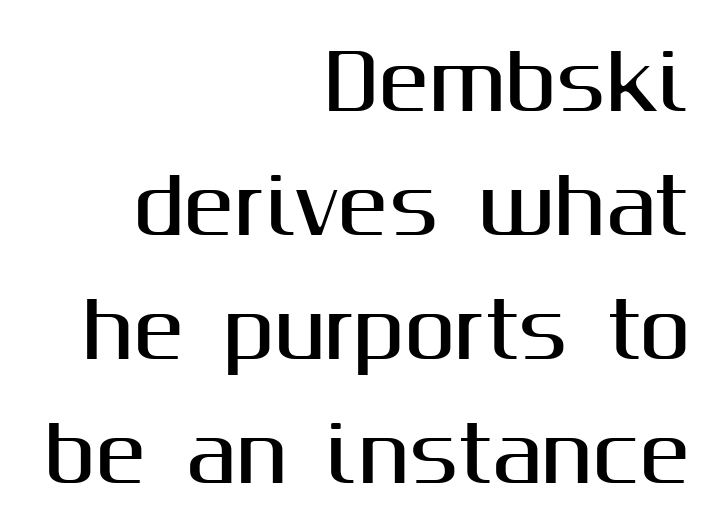
The image shows 76 px sans-serif type, upright; set right-aligned, normal line spacing (1.63x), normal letter spacing, not underlined; medium stroke contrast and a medium x-height.
